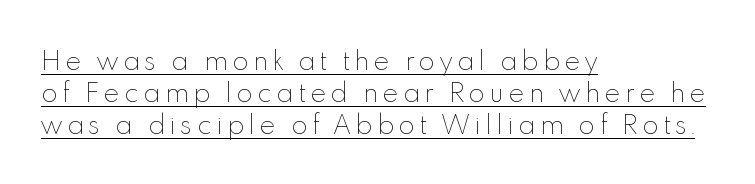
When letters stand straight like this, we call the style roman or upright. These lines are set flush left with a ragged right edge. The cut favours lightness, reaching ordinary text weight at its darkest. The rows are spaced the way most documents space them. The face used here is rendered with a markedly widened letterfit. The rendering uses the underline text-decoration.
